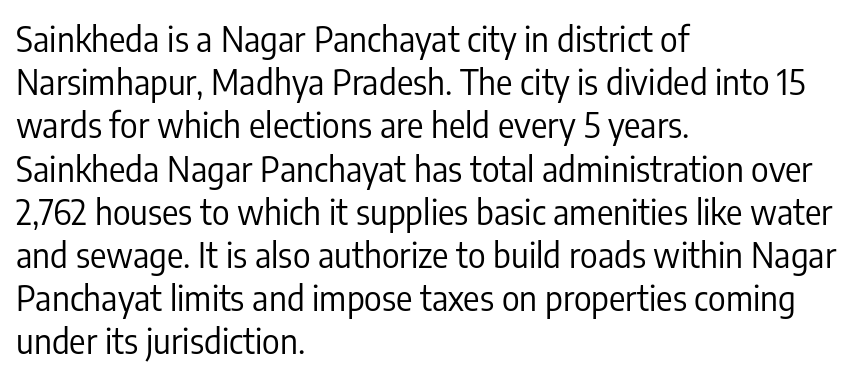
{"serif": "no", "italic": "no", "bold": "no", "weight": "regular", "width": "condensed", "stroke_contrast": "low", "x_height": "medium", "monospaced": "no", "underline": "no", "align": "left", "line_spacing": "normal", "line_spacing_ratio": 1.27, "letter_spacing": "normal", "letter_spacing_em": 0.0, "glyph_px": 34}
